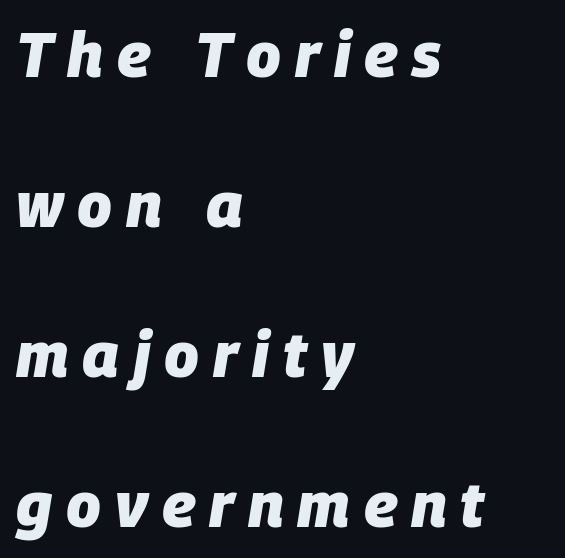
{"italic": "yes", "lean": "right", "slant_degrees": 9, "bold": "yes", "weight": "heavy", "width": "normal", "stroke_contrast": "low", "x_height": "large", "monospaced": "no", "underline": "no", "align": "left", "line_spacing": "loose", "line_spacing_ratio": 2.38, "letter_spacing": "wide", "letter_spacing_em": 0.22, "glyph_px": 63}
